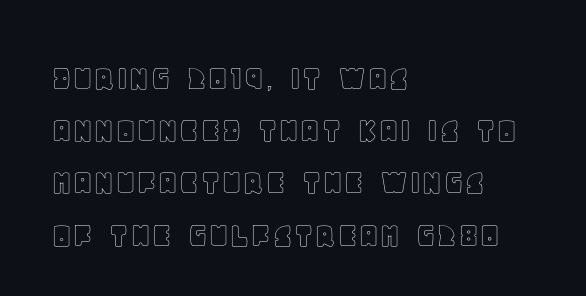
Q: Is the text italic (slanted)? A: No, it is upright.
Q: Is the text underlined? A: No.
Q: How is the paragraph aligned? A: Left-aligned.
Q: Is the spacing between letters normal or unusually wide? A: Normal.
Q: Is the spacing between lines tight, normal or loose? A: Normal.
Q: Width (condensed, normal, or wide)? A: Normal.
Q: x-height? A: Large.
Q: Monospaced? A: No.
